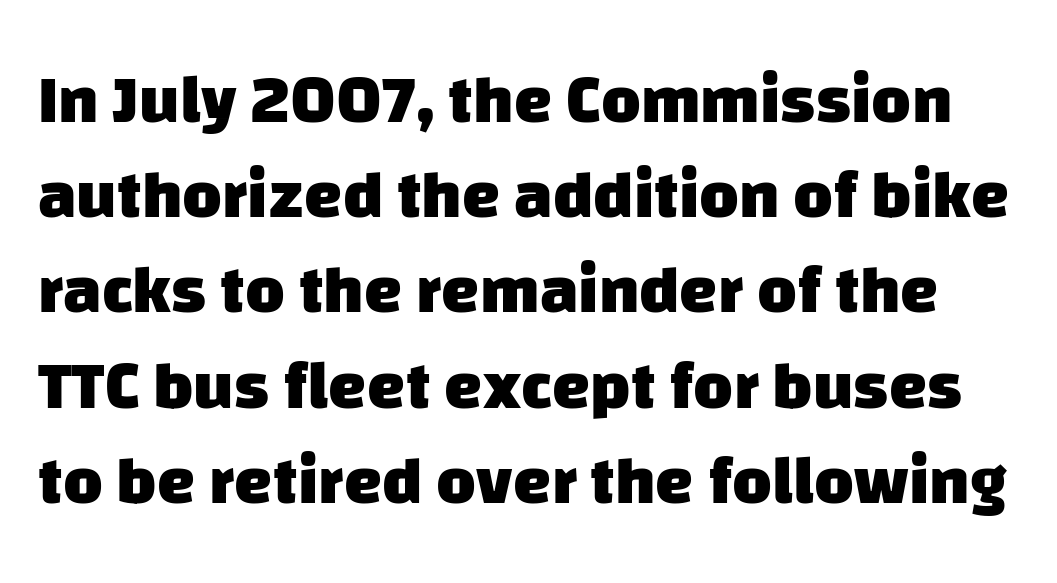
The image shows 68 px heavy sans-serif type; set normal line spacing (1.4x), normal letter spacing, not underlined; low stroke contrast and a large x-height.
